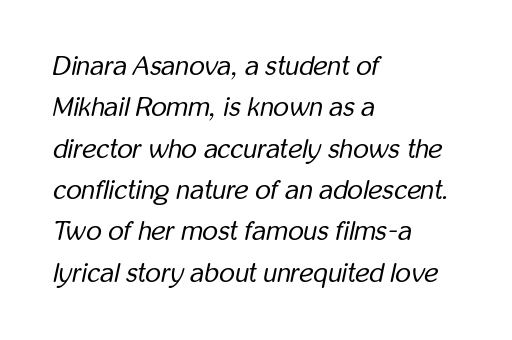
The image shows 27 px text type, italic (leaning right); set left-aligned, normal line spacing (1.53x), normal letter spacing, not underlined.
